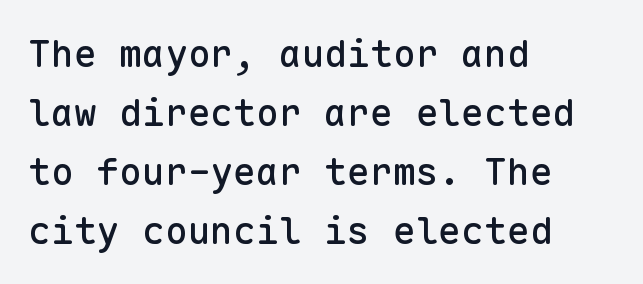
{"serif": "no", "italic": "no", "width": "normal", "stroke_contrast": "low", "x_height": "medium", "monospaced": "yes", "underline": "no", "align": "left", "line_spacing": "normal", "line_spacing_ratio": 1.55, "letter_spacing": "normal", "letter_spacing_em": 0.0, "glyph_px": 38}
